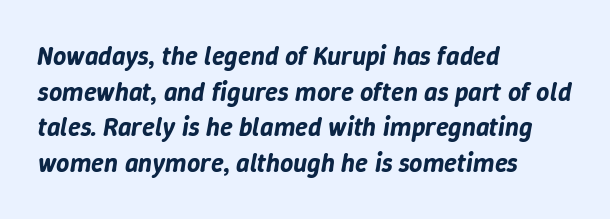
Q: Is the text italic (slanted)? A: Yes, it leans right by about 9 degrees.
Q: Is the text underlined? A: No.
Q: How is the paragraph aligned? A: Left-aligned.
Q: Is the spacing between letters normal or unusually wide? A: Normal.
Q: Is the spacing between lines tight, normal or loose? A: Normal.
